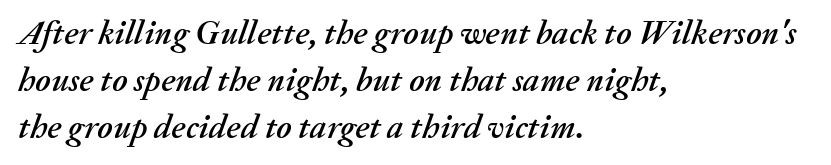
Q: Is the text italic (slanted)? A: Yes, it leans right by about 20 degrees.
Q: Is the text underlined? A: No.
Q: How is the paragraph aligned? A: Left-aligned.
Q: Is the spacing between letters normal or unusually wide? A: Normal.
Q: Is the spacing between lines tight, normal or loose? A: Normal.
Q: Width (condensed, normal, or wide)? A: Normal.
Q: Stroke contrast? A: Medium.
Q: x-height? A: Medium.
Q: Monospaced? A: No.
